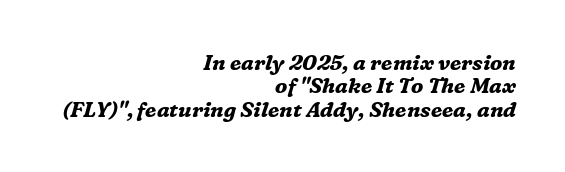
Q: Is the text bold? A: Yes.
Q: Is the text italic (slanted)? A: Yes, it leans right by about 16 degrees.
Q: Is the text underlined? A: No.
Q: How is the paragraph aligned? A: Right-aligned.
Q: Is the spacing between letters normal or unusually wide? A: Normal.
Q: Is the spacing between lines tight, normal or loose? A: Tight.
